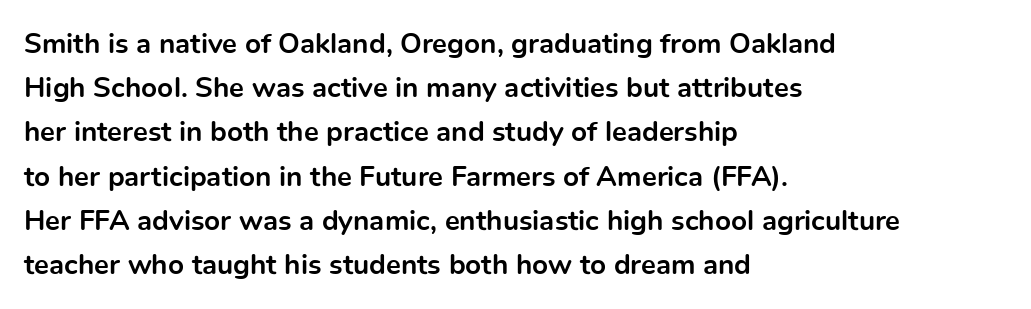
Q: Is the text bold? A: Yes.
Q: Is the text italic (slanted)? A: No, it is upright.
Q: Is the typeface a serif or a sans-serif typeface? A: Sans-serif.
Q: Is the text underlined? A: No.
Q: How is the paragraph aligned? A: Left-aligned.
Q: Is the spacing between letters normal or unusually wide? A: Normal.
Q: Is the spacing between lines tight, normal or loose? A: Normal.
Q: Width (condensed, normal, or wide)? A: Normal.
Q: x-height? A: Medium.
Q: Monospaced? A: No.
